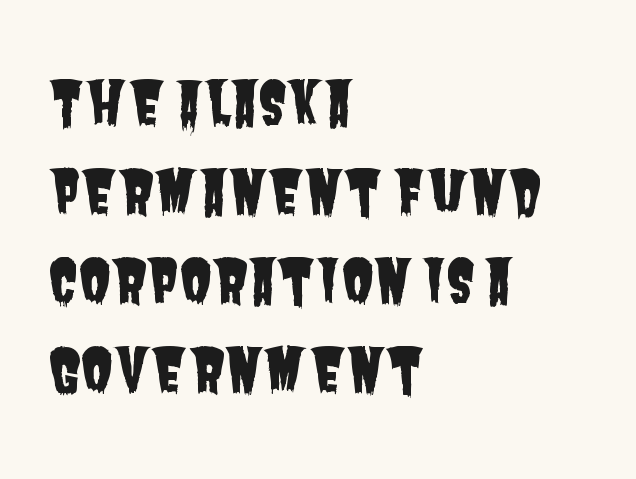
Examine the stroke ends and you'll find no serifs. Descenders hang freely into open space. A normal amount of white space separates one row of letters from the next. Left-aligned paragraph, ragged on the right. Words appear dense and cohesive because spacing is normal. Here the designer chose a conventional face with non-uniform glyph widths.
